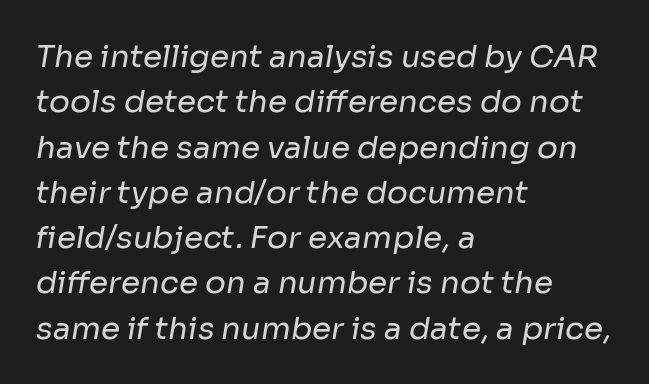
{"serif": "no", "bold": "no", "weight": "regular", "width": "normal", "stroke_contrast": "low", "x_height": "medium", "monospaced": "no", "underline": "no", "align": "left", "line_spacing": "normal", "line_spacing_ratio": 1.46, "letter_spacing": "normal", "letter_spacing_em": 0.0, "glyph_px": 31}
